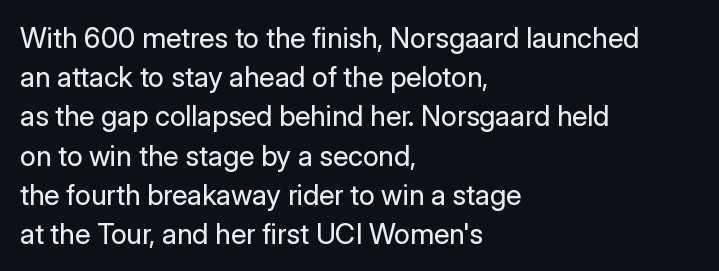
{"serif": "no", "italic": "no", "bold": "no", "weight": "regular", "width": "normal", "stroke_contrast": "low", "x_height": "medium", "monospaced": "no", "underline": "no", "align": "left", "line_spacing": "normal", "line_spacing_ratio": 1.4, "letter_spacing": "normal", "letter_spacing_em": 0.0, "glyph_px": 28}
